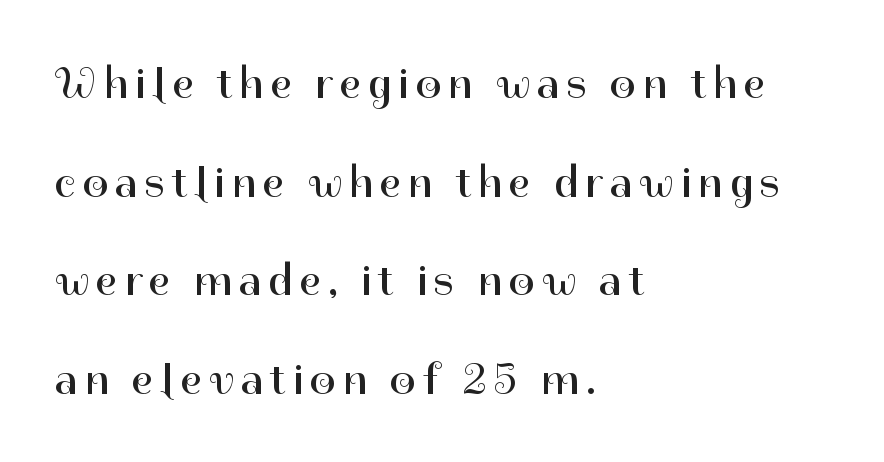
Q: Is the text bold? A: No.
Q: Is the text italic (slanted)? A: No, it is upright.
Q: Is the typeface a serif or a sans-serif typeface? A: Sans-serif.
Q: Is the text underlined? A: No.
Q: How is the paragraph aligned? A: Left-aligned.
Q: Is the spacing between lines tight, normal or loose? A: Loose.
Q: Width (condensed, normal, or wide)? A: Normal.
Q: Stroke contrast? A: High.
Q: x-height? A: Medium.
Q: Monospaced? A: No.
